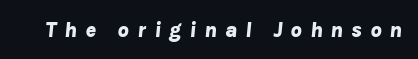
The image shows 22 px bold type, italic (leaning right); set unusually wide letter spacing (+0.36 em), not underlined.
